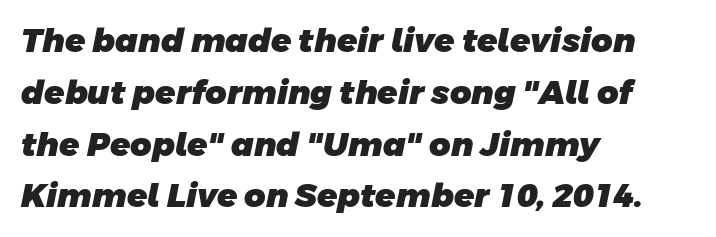
{"serif": "no", "bold": "yes", "weight": "heavy", "width": "normal", "stroke_contrast": "low", "x_height": "large", "monospaced": "no", "underline": "no", "align": "left", "line_spacing": "normal", "line_spacing_ratio": 1.57, "letter_spacing": "normal", "letter_spacing_em": 0.0, "glyph_px": 33}
